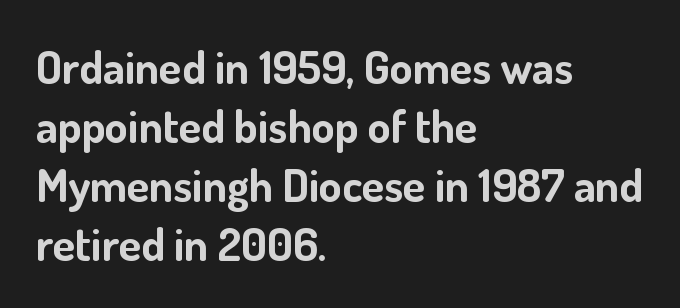
{"serif": "no", "italic": "no", "bold": "yes", "weight": "bold", "width": "normal", "stroke_contrast": "low", "x_height": "small", "monospaced": "no", "underline": "no", "align": "left", "line_spacing": "normal", "line_spacing_ratio": 1.28, "letter_spacing": "normal", "letter_spacing_em": 0.0, "glyph_px": 46}
